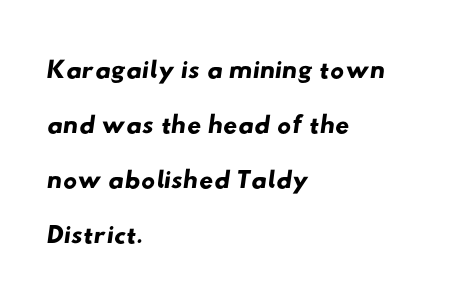
The letters carry no serifs — their stems end cleanly without finishing strokes. Rows of type keep a routine distance in the vertical direction. Does the copy run flush right? No — it runs flush left. Clear beneath every line of the passage.
